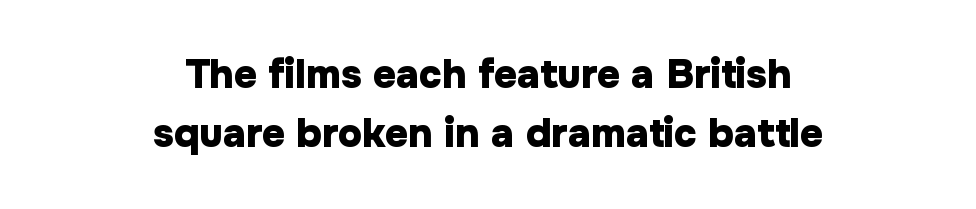
Q: Is the text bold? A: Yes.
Q: Is the text italic (slanted)? A: No, it is upright.
Q: Is the typeface a serif or a sans-serif typeface? A: Sans-serif.
Q: Is the text underlined? A: No.
Q: How is the paragraph aligned? A: Centered.
Q: Is the spacing between letters normal or unusually wide? A: Normal.
Q: Is the spacing between lines tight, normal or loose? A: Normal.
Q: Width (condensed, normal, or wide)? A: Normal.
Q: Stroke contrast? A: Low.
Q: x-height? A: Medium.
Q: Monospaced? A: No.
